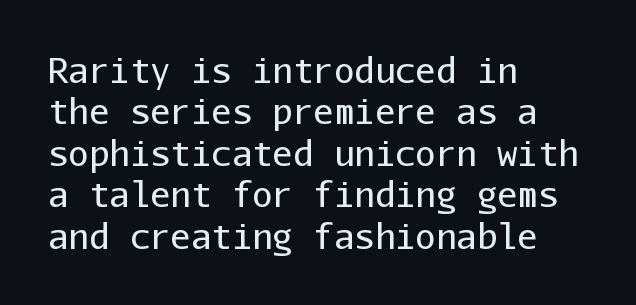
The image shows 34 px regular-weight sans-serif type, upright, monospaced; set left-aligned, line spacing 1.22x, normal letter spacing, not underlined; low stroke contrast and a medium x-height.
